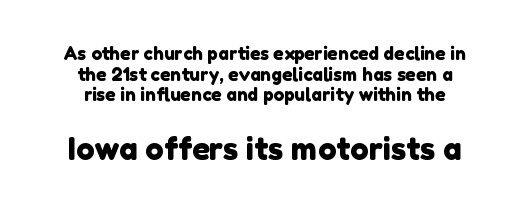
{"serif": "no", "width": "normal", "stroke_contrast": "low", "x_height": "medium", "monospaced": "no", "underline": "no", "align": "center", "line_spacing": "tight", "line_spacing_ratio": 1.15, "letter_spacing": "normal", "letter_spacing_em": 0.0, "larger_block": "second", "size_ratio": 1.72, "glyph_px": 31}
